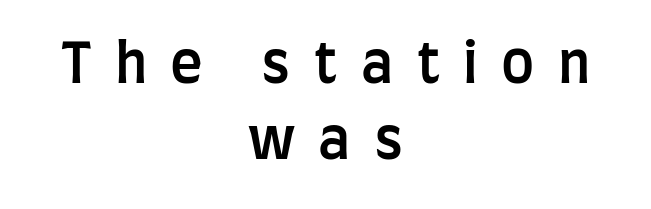
Q: Is the text bold? A: Semi-bold.
Q: Is the text italic (slanted)? A: No, it is upright.
Q: Is the typeface a serif or a sans-serif typeface? A: Sans-serif.
Q: Is the text underlined? A: No.
Q: How is the paragraph aligned? A: Centered.
Q: Is the spacing between letters normal or unusually wide? A: Unusually wide.
Q: Is the spacing between lines tight, normal or loose? A: Normal.
Q: Width (condensed, normal, or wide)? A: Condensed.
Q: Stroke contrast? A: Low.
Q: x-height? A: Large.
Q: Monospaced? A: No.
